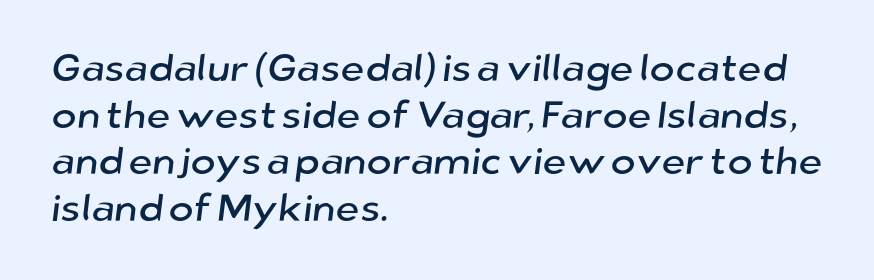
The text block is weighted toward the left margin, trailing off unevenly rightward. Nothing unusual about the tracking: characters are spaced as the font intends. The typeface chosen for these lines omits serifs. Type without underlining. Character widths vary here, with narrow letters taking less room than wide ones.
